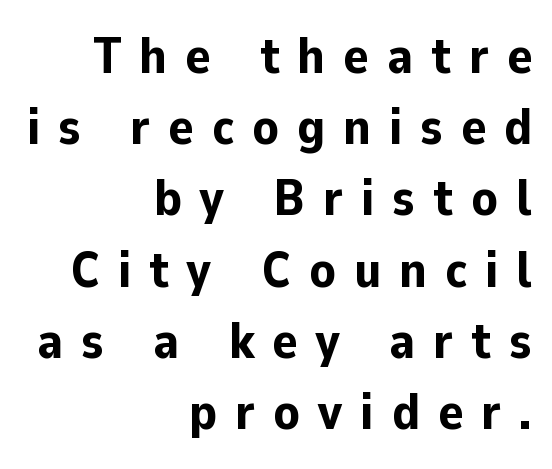
The image shows 52 px bold sans-serif type, upright; set right-aligned, normal line spacing (1.37x), unusually wide letter spacing (+0.35 em), not underlined; low stroke contrast and a medium x-height.
